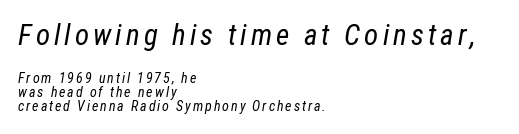
{"italic": "yes", "lean": "right", "slant_degrees": 12, "bold": "no", "weight": "regular", "width": "condensed", "stroke_contrast": "low", "x_height": "medium", "monospaced": "no", "underline": "no", "align": "left", "line_spacing": "tight", "line_spacing_ratio": 1.0, "larger_block": "first", "size_ratio": 2.07, "glyph_px": 29}
